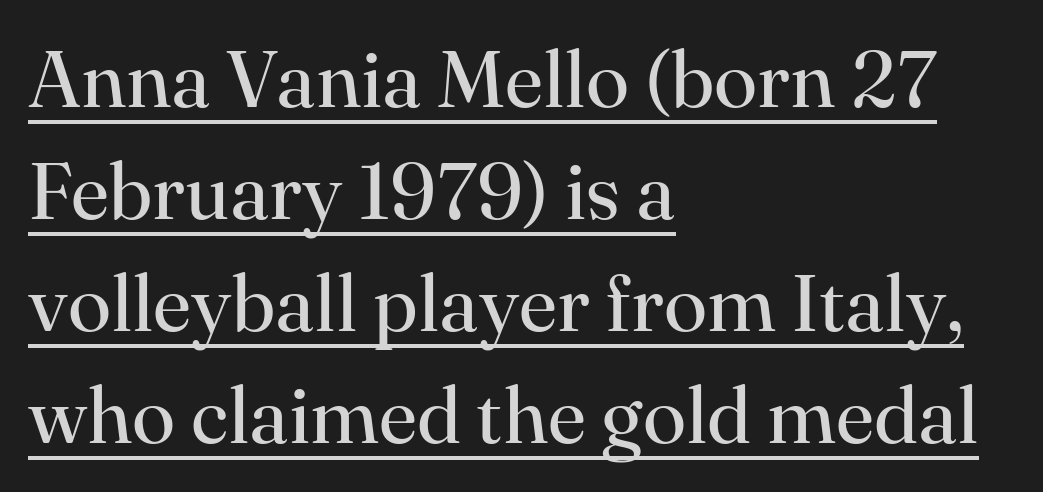
Q: Is the text bold? A: No.
Q: Is the text italic (slanted)? A: No, it is upright.
Q: Is the typeface a serif or a sans-serif typeface? A: Serif.
Q: Is the text underlined? A: Yes.
Q: How is the paragraph aligned? A: Left-aligned.
Q: Is the spacing between letters normal or unusually wide? A: Normal.
Q: Is the spacing between lines tight, normal or loose? A: Normal.
Q: Width (condensed, normal, or wide)? A: Normal.
Q: Stroke contrast? A: High.
Q: x-height? A: Small.
Q: Monospaced? A: No.
